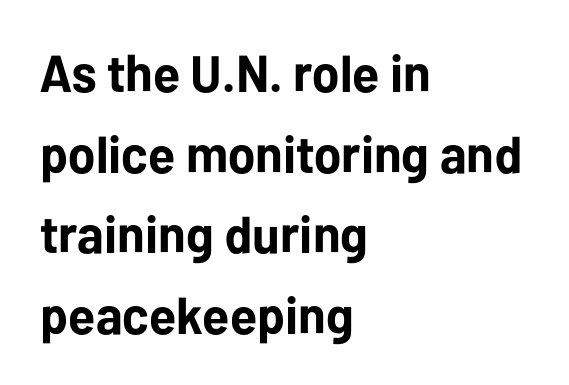
The image shows 52 px bold sans-serif type, upright; set left-aligned, normal line spacing (1.55x), normal letter spacing, not underlined; low stroke contrast and a medium x-height.
